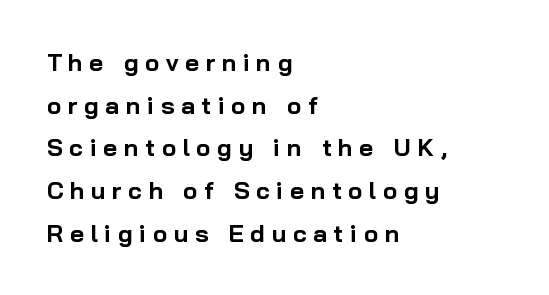
Strong, thick strokes mark this as bold type. Is the letter spacing exaggerated? Yes — the characters are pushed far apart. Descenders are the only things crossing below the line. Style check: upright.
